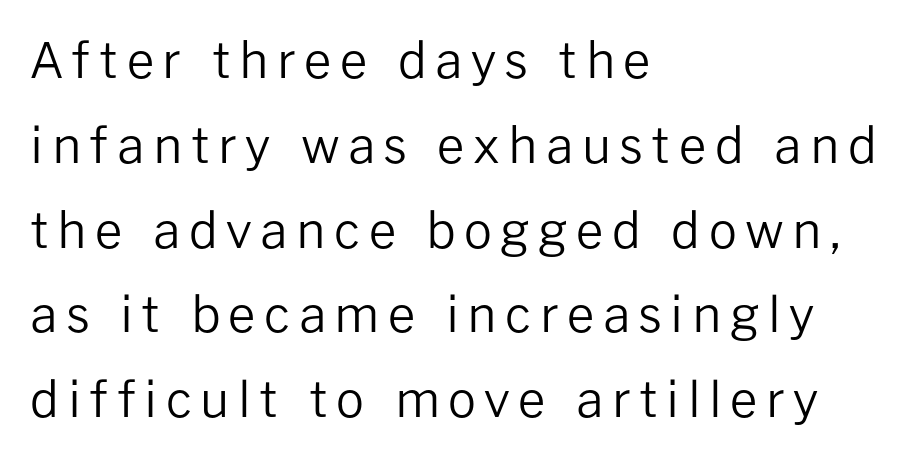
The lines are quadded left. Does the type have serifs? No, each stem ends abruptly. Ink coverage per letter is moderate at most. Posture: upright roman. Clear beneath every line of the passage. The passage shown is typed in a proportional face where columns would drift.
